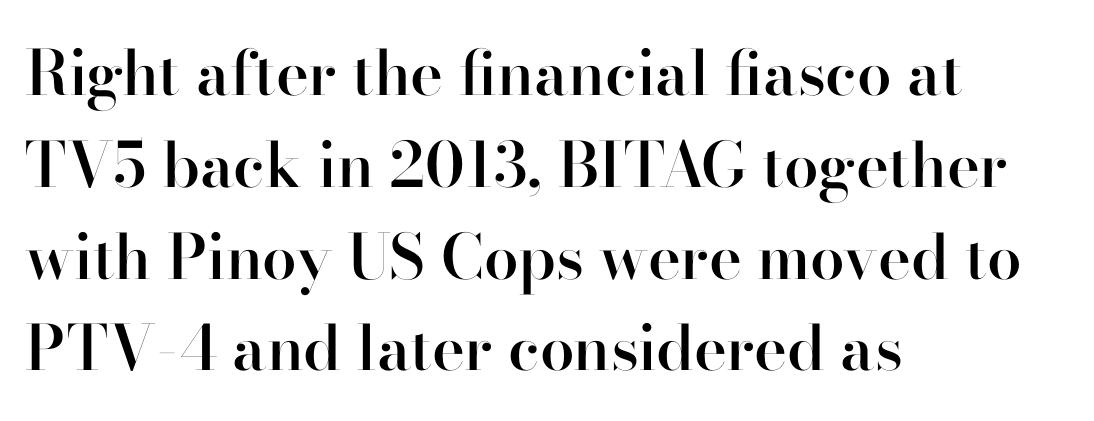
Q: Is the text bold? A: Semi-bold.
Q: Is the text italic (slanted)? A: No, it is upright.
Q: Is the typeface a serif or a sans-serif typeface? A: Serif.
Q: Is the text underlined? A: No.
Q: How is the paragraph aligned? A: Left-aligned.
Q: Is the spacing between letters normal or unusually wide? A: Normal.
Q: Is the spacing between lines tight, normal or loose? A: Normal.
Q: Width (condensed, normal, or wide)? A: Normal.
Q: Stroke contrast? A: High.
Q: x-height? A: Small.
Q: Monospaced? A: No.
